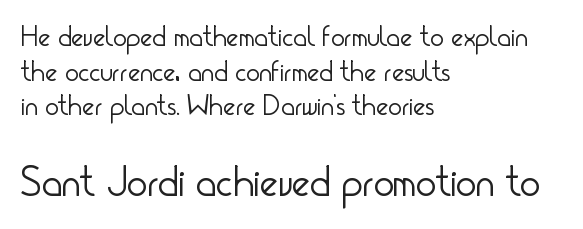
The image shows 43 px light, condensed sans-serif type, upright; set left-aligned, line spacing 1.19x, normal letter spacing, not underlined; the second (bottom) block is 1.48x larger; low stroke contrast and a small x-height.
